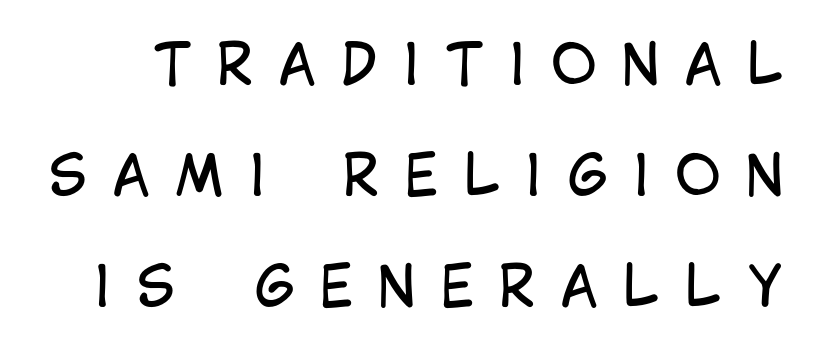
Q: Is the text bold? A: No.
Q: Is the text italic (slanted)? A: No, it is upright.
Q: Is the typeface a serif or a sans-serif typeface? A: Sans-serif.
Q: Is the text underlined? A: No.
Q: Is the spacing between letters normal or unusually wide? A: Unusually wide.
Q: Is the spacing between lines tight, normal or loose? A: Loose.
Q: Width (condensed, normal, or wide)? A: Condensed.
Q: Stroke contrast? A: Low.
Q: x-height? A: Large.
Q: Monospaced? A: No.
